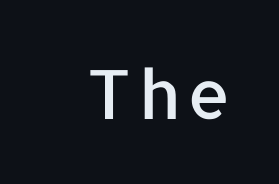
{"serif": "no", "italic": "no", "width": "normal", "stroke_contrast": "low", "x_height": "medium", "monospaced": "no", "underline": "no", "glyph_px": 68}
